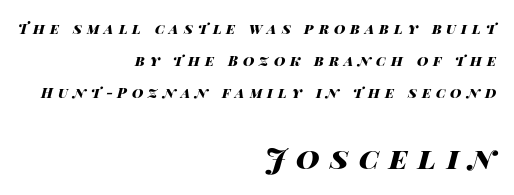
Q: Is the text bold? A: Yes.
Q: Is the text italic (slanted)? A: Yes, it leans right by about 14 degrees.
Q: Is the text underlined? A: No.
Q: How is the paragraph aligned? A: Right-aligned.
Q: Is the spacing between letters normal or unusually wide? A: Unusually wide.
Q: Is the spacing between lines tight, normal or loose? A: Loose.
Q: Which block of text is set in a larger size, the first (top) or the second (bottom)? A: The second (bottom) one.
Q: Width (condensed, normal, or wide)? A: Wide.
Q: Stroke contrast? A: High.
Q: x-height? A: Large.
Q: Monospaced? A: No.
